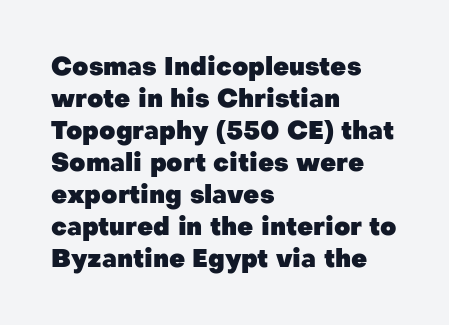
The image shows 25 px bold type, upright; set left-aligned, normal line spacing (1.28x), normal letter spacing, not underlined.
